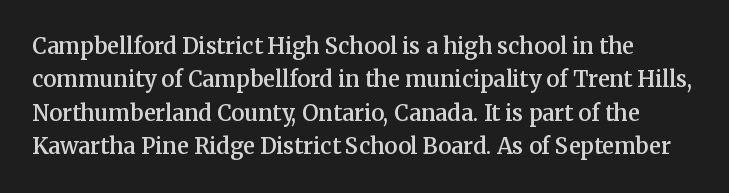
The image shows 22 px text type, upright; set normal line spacing (1.52x), normal letter spacing, not underlined.
